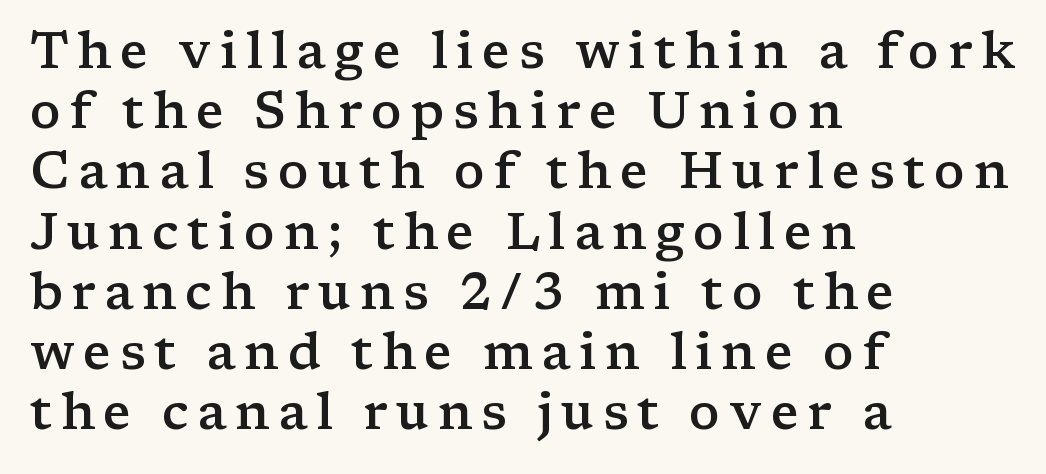
The glyphs are unaccompanied by any horizontal stroke below them. Teacher's note: observe the even left margin — that is flush-left alignment. In terms of letterform style, serifs are clearly present. If you drew a line through each stem, it would be perfectly vertical.
